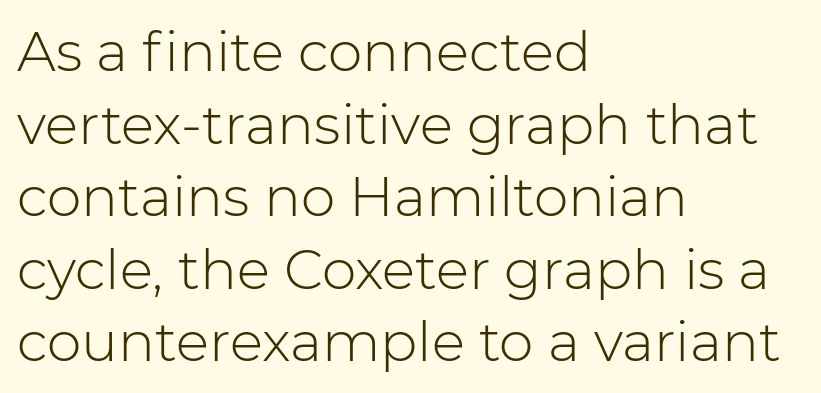
Q: Is the text bold? A: No.
Q: Is the text italic (slanted)? A: No, it is upright.
Q: Is the typeface a serif or a sans-serif typeface? A: Sans-serif.
Q: Is the text underlined? A: No.
Q: How is the paragraph aligned? A: Left-aligned.
Q: Is the spacing between letters normal or unusually wide? A: Normal.
Q: Is the spacing between lines tight, normal or loose? A: Normal.
Q: Width (condensed, normal, or wide)? A: Normal.
Q: Stroke contrast? A: Low.
Q: x-height? A: Medium.
Q: Monospaced? A: No.
